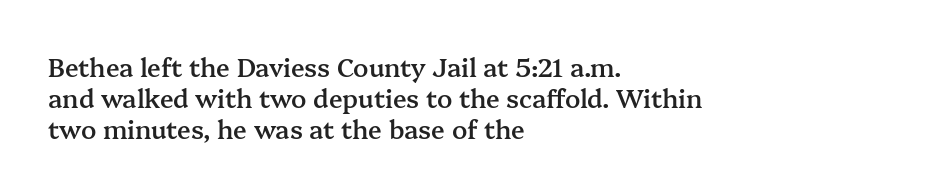
The image shows 25 px text type, upright; set left-aligned, line spacing 1.24x, normal letter spacing, not underlined.
